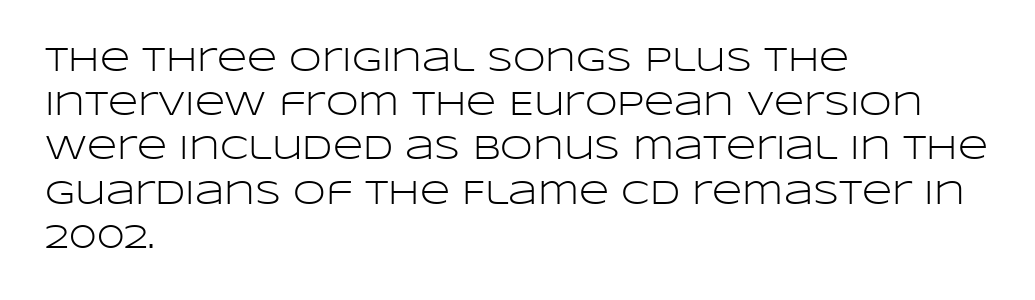
Designer's note — italics off, roman on. The passage shown is typeset with a sans-serif family. The space between consecutive lines is moderate. Proportional: the letters do not fall into vertical columns. Stroke mass is kept to a normal reading level or below. This sample uses plain, unmodified letter spacing.
